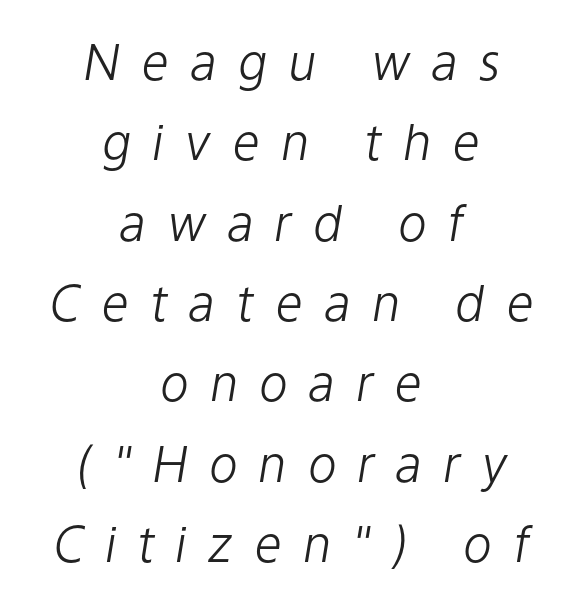
Unmarked baselines from the first word to the last. Looks like regular typesetting: each glyph gets only the width it needs. How are the letters spaced? Widely, with obvious added tracking. Vertical stems look standard width or narrower in stroke. Does the copy run flush right? No — it is centered line by line.
